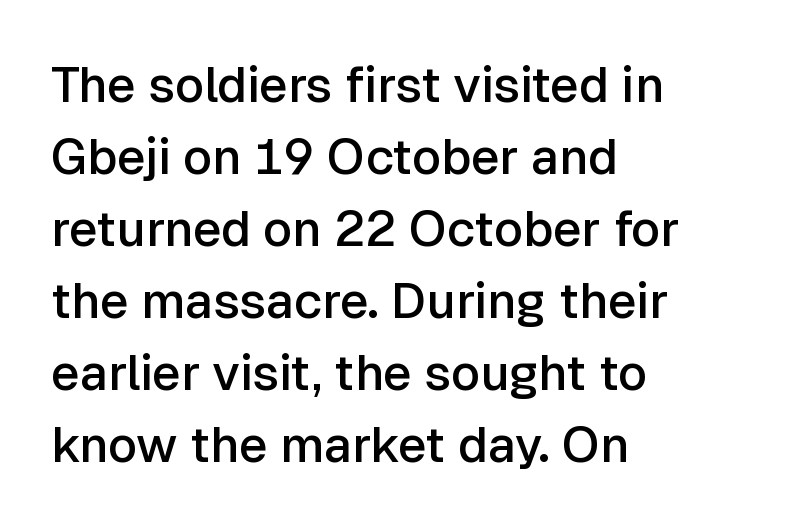
The image shows 50 px semibold sans-serif type, upright; set left-aligned, normal line spacing (1.44x), normal letter spacing, not underlined; low stroke contrast and a medium x-height.
